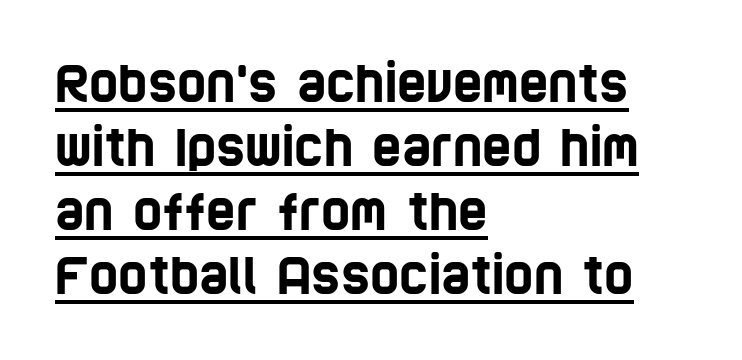
{"serif": "no", "width": "condensed", "stroke_contrast": "low", "x_height": "large", "monospaced": "no", "underline": "yes", "align": "left", "line_spacing": "normal", "line_spacing_ratio": 1.28, "letter_spacing": "normal", "letter_spacing_em": 0.0, "glyph_px": 50}
